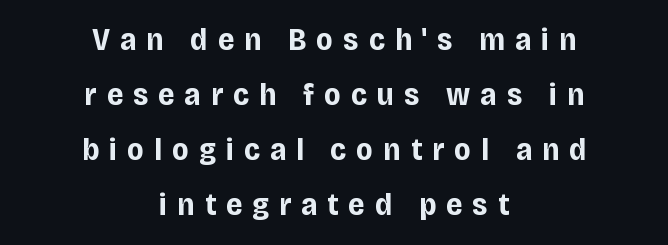
{"serif": "no", "italic": "no", "bold": "yes", "weight": "bold", "width": "condensed", "stroke_contrast": "low", "x_height": "large", "monospaced": "no", "underline": "no", "align": "center", "line_spacing_ratio": 1.72, "letter_spacing": "wide", "letter_spacing_em": 0.32, "glyph_px": 32}
